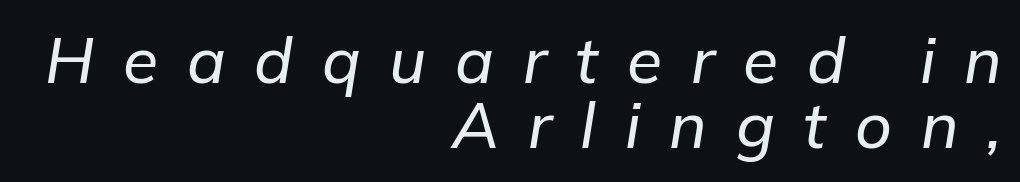
Q: Is the text italic (slanted)? A: Yes, it leans right by about 9 degrees.
Q: Is the text underlined? A: No.
Q: How is the paragraph aligned? A: Right-aligned.
Q: Is the spacing between letters normal or unusually wide? A: Unusually wide.
Q: Is the spacing between lines tight, normal or loose? A: Tight.
Q: Width (condensed, normal, or wide)? A: Normal.
Q: Stroke contrast? A: Low.
Q: x-height? A: Medium.
Q: Monospaced? A: No.
